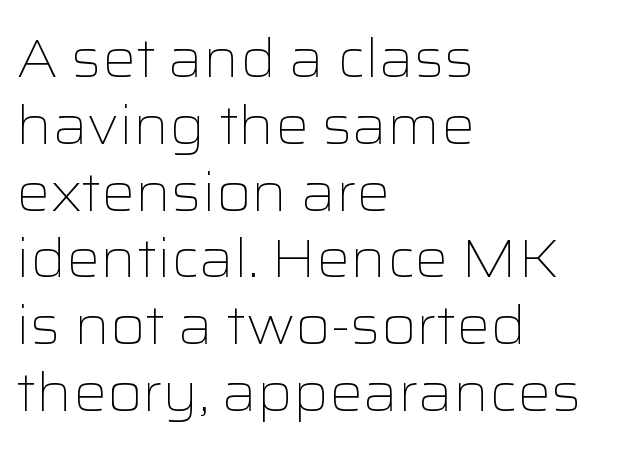
The image shows 53 px light, wide sans-serif type, upright; set left-aligned, normal line spacing (1.26x), normal letter spacing, not underlined; low stroke contrast and a medium x-height.
